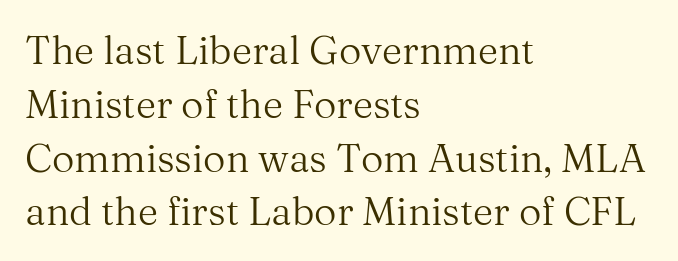
Q: Is the text bold? A: No.
Q: Is the text italic (slanted)? A: No, it is upright.
Q: Is the typeface a serif or a sans-serif typeface? A: Serif.
Q: Is the text underlined? A: No.
Q: How is the paragraph aligned? A: Left-aligned.
Q: Is the spacing between letters normal or unusually wide? A: Normal.
Q: Is the spacing between lines tight, normal or loose? A: Normal.
Q: Width (condensed, normal, or wide)? A: Normal.
Q: Stroke contrast? A: Medium.
Q: x-height? A: Medium.
Q: Monospaced? A: No.
